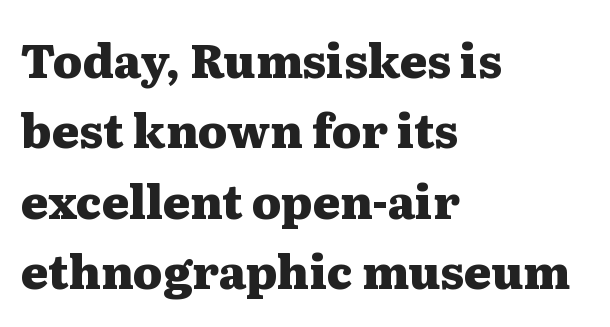
{"serif": "yes", "italic": "no", "bold": "yes", "weight": "heavy", "width": "wide", "stroke_contrast": "medium", "x_height": "medium", "monospaced": "no", "underline": "no", "align": "left", "line_spacing": "normal", "line_spacing_ratio": 1.53, "letter_spacing": "normal", "letter_spacing_em": 0.0, "glyph_px": 46}
